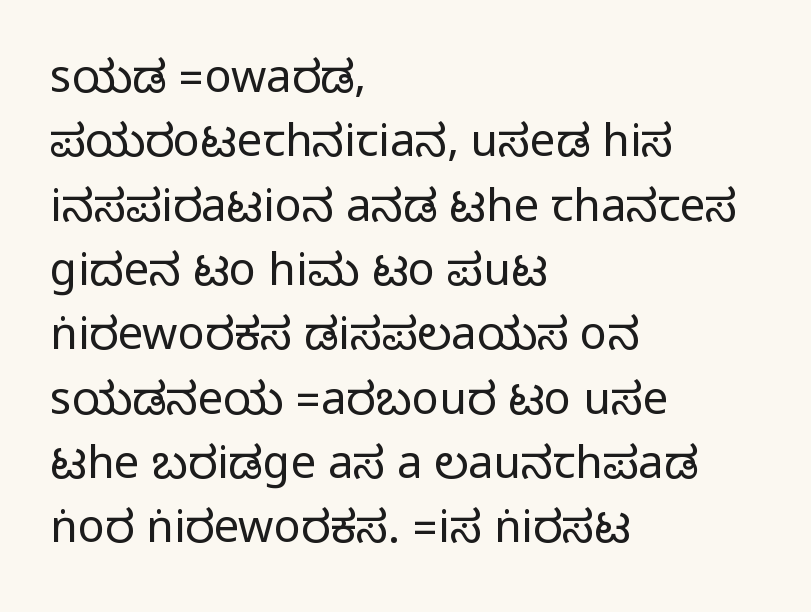
Q: Is the text italic (slanted)? A: No, it is upright.
Q: Is the typeface a serif or a sans-serif typeface? A: Sans-serif.
Q: Is the text underlined? A: No.
Q: How is the paragraph aligned? A: Left-aligned.
Q: Is the spacing between letters normal or unusually wide? A: Normal.
Q: Is the spacing between lines tight, normal or loose? A: Normal.
Q: Width (condensed, normal, or wide)? A: Condensed.
Q: Stroke contrast? A: Medium.
Q: Monospaced? A: No.
